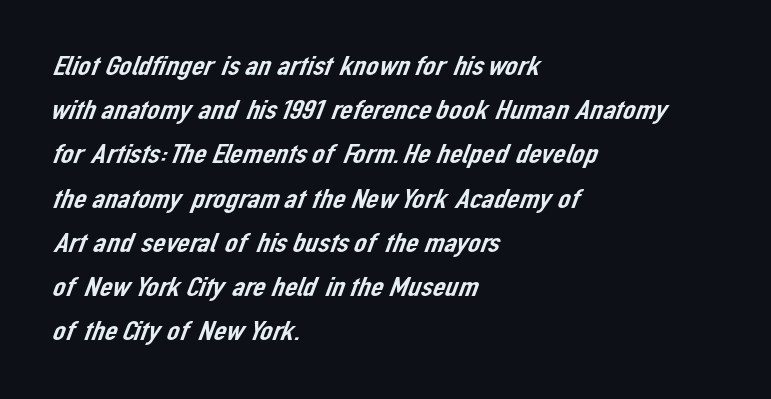
Proportional: the letters do not fall into vertical columns. A sans-serif font was chosen for this passage. The typesetter chose a ragged-right arrangement here. The space directly below the letters is spotless.
